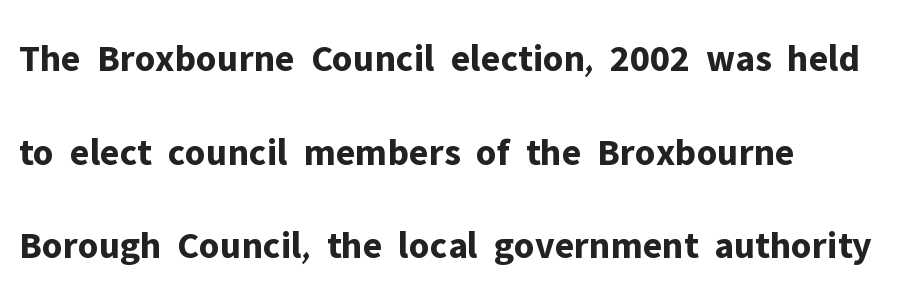
{"serif": "no", "italic": "no", "bold": "yes", "weight": "bold", "width": "normal", "stroke_contrast": "low", "x_height": "medium", "monospaced": "no", "underline": "no", "align": "left", "line_spacing": "loose", "line_spacing_ratio": 2.4, "letter_spacing": "normal", "letter_spacing_em": 0.0, "glyph_px": 39}
